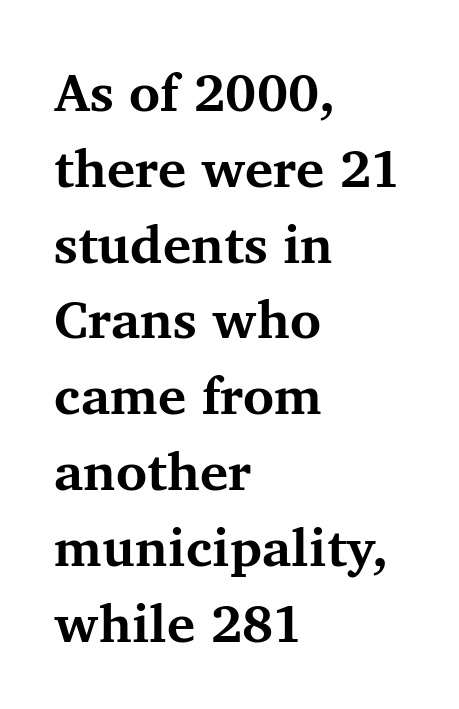
The image shows 53 px bold serif type, upright; set left-aligned, normal line spacing (1.43x), normal letter spacing, not underlined; medium stroke contrast and a medium x-height.
